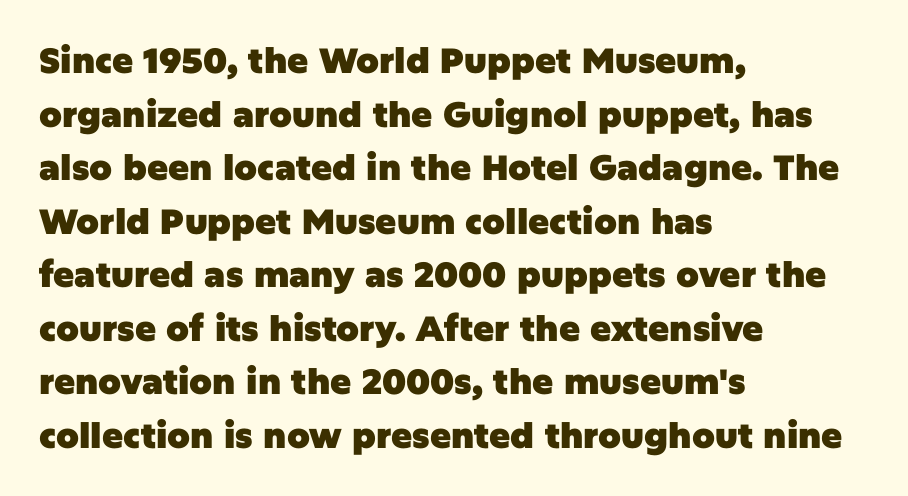
A clean baseline with only descenders dipping below it. In terms of weight, the rendering is a true, heavy bold. Does the type have serifs? No, each stem ends abruptly. The rag falls on the right side of this text block. Spacing between characters is what you'd get straight out of the box.
